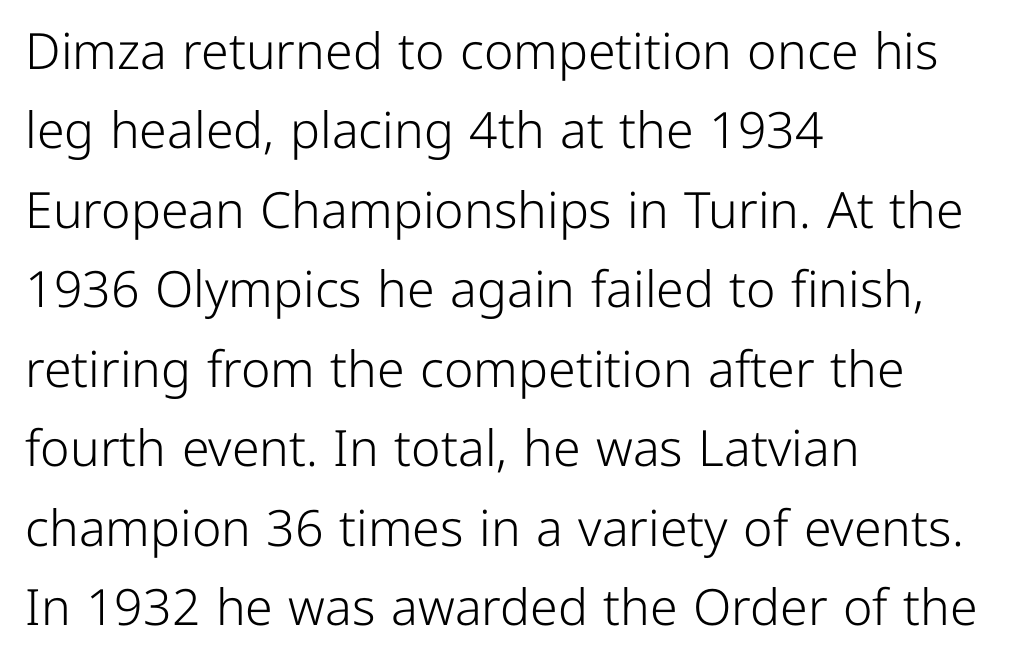
Each letter keeps its own natural width here, so spacing adapts to shape. This is sans-serif lettering, the kind often seen on screens and signage. The font sits on the lighter half of the weight spectrum, regular included. Italic? Not at all — the glyphs are vertical. The leading is moderate, giving the passage an even texture. Casual observation: everything's shoved over to the left.
